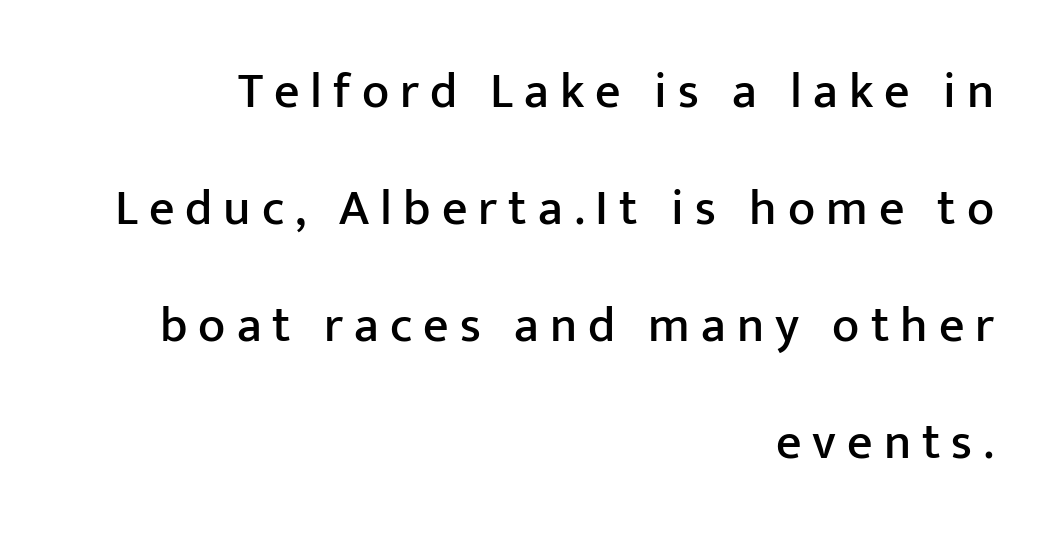
{"serif": "no", "italic": "no", "width": "normal", "stroke_contrast": "low", "x_height": "medium", "monospaced": "no", "underline": "no", "align": "right", "line_spacing": "loose", "line_spacing_ratio": 2.34, "letter_spacing": "wide", "letter_spacing_em": 0.22, "glyph_px": 50}
